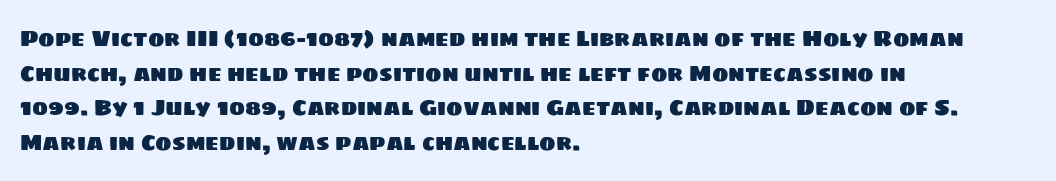
The space between consecutive lines is moderate. The type is set solid horizontally, with unmodified tracking. The passage is arranged the way most books set body copy — flush left. A bare baseline throughout the passage.
